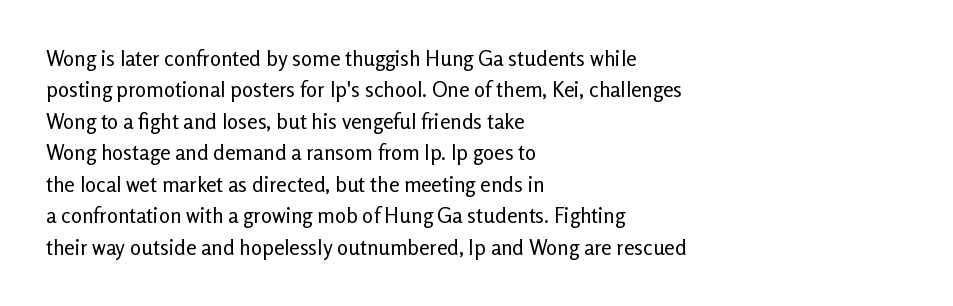
{"italic": "no", "bold": "no", "underline": "no", "align": "left", "line_spacing": "normal", "line_spacing_ratio": 1.5, "letter_spacing": "normal", "letter_spacing_em": 0.0, "glyph_px": 21}
